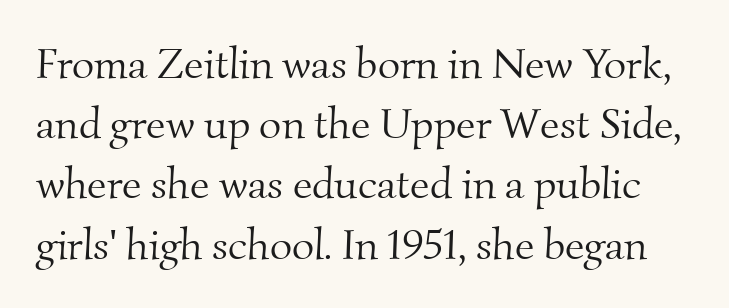
The image shows 43 px light serif type; set normal line spacing (1.4x), normal letter spacing, not underlined; medium stroke contrast and a small x-height.
